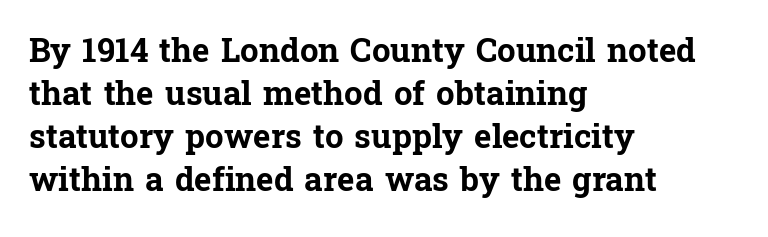
When letters stand straight like this, we call the style roman or upright. Short note: letters normally spaced. The rendering uses a moderate line-height, typical for paragraphs. These lines are rendered in a variable-pitch font. Layout note: lines flush left. You'd pick this weight for a headline — it's a proper bold.
